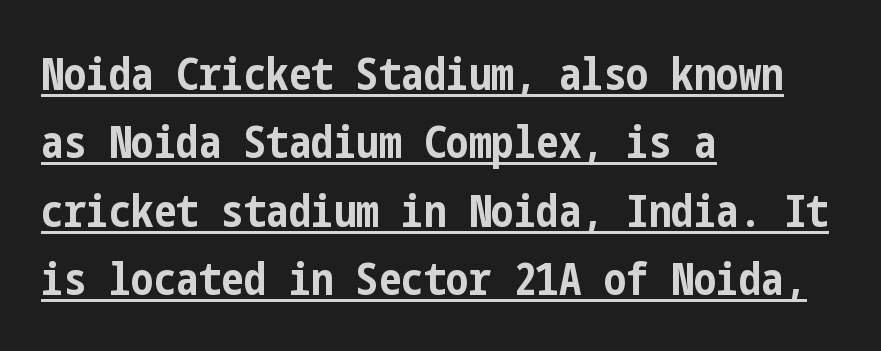
Q: Is the text bold? A: Yes.
Q: Is the text italic (slanted)? A: No, it is upright.
Q: Is the typeface a serif or a sans-serif typeface? A: Sans-serif.
Q: Is the text underlined? A: Yes.
Q: How is the paragraph aligned? A: Left-aligned.
Q: Is the spacing between letters normal or unusually wide? A: Normal.
Q: Is the spacing between lines tight, normal or loose? A: Normal.
Q: Width (condensed, normal, or wide)? A: Condensed.
Q: Stroke contrast? A: Low.
Q: x-height? A: Medium.
